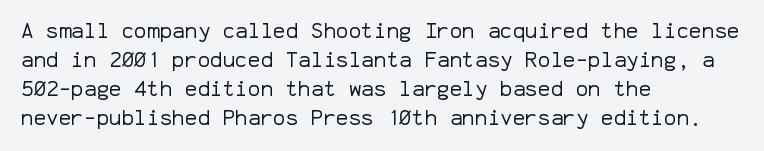
The image shows 21 px text type, upright; set left-aligned, normal line spacing (1.38x), normal letter spacing, not underlined.
